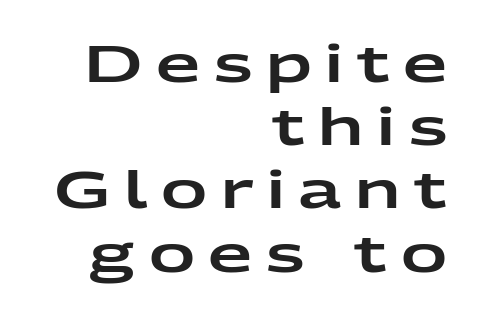
The image shows 51 px wide sans-serif type, upright; set right-aligned, line spacing 1.24x, unusually wide letter spacing (+0.27 em), not underlined; low stroke contrast and a medium x-height.
